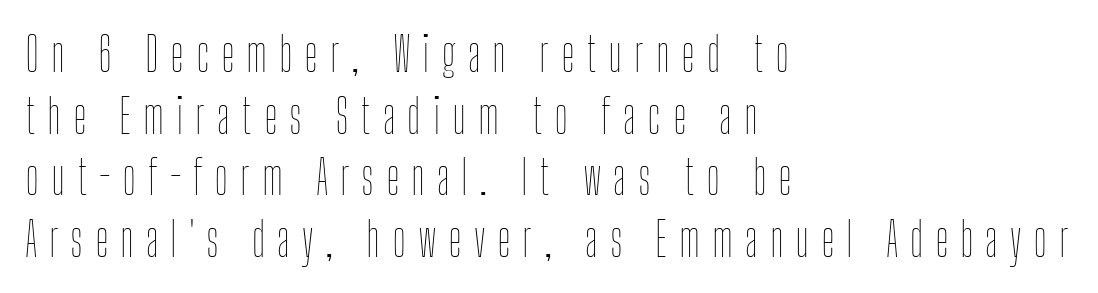
{"italic": "no", "bold": "no", "weight": "thin", "width": "condensed", "stroke_contrast": "low", "x_height": "medium", "monospaced": "no", "underline": "no", "align": "left", "line_spacing": "normal", "line_spacing_ratio": 1.31, "letter_spacing": "wide", "letter_spacing_em": 0.25, "glyph_px": 47}
